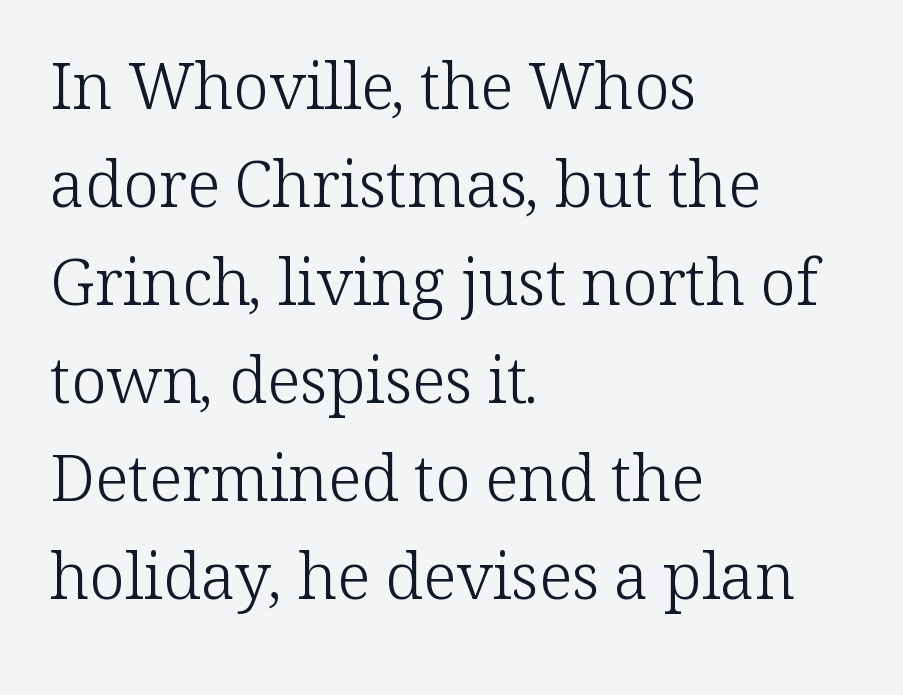
Only glyphs here, with clear space below each row. To sum up the face: it has serifs. Here the designer chose a conventional face with non-uniform glyph widths. Casual observation: everything's shoved over to the left.
